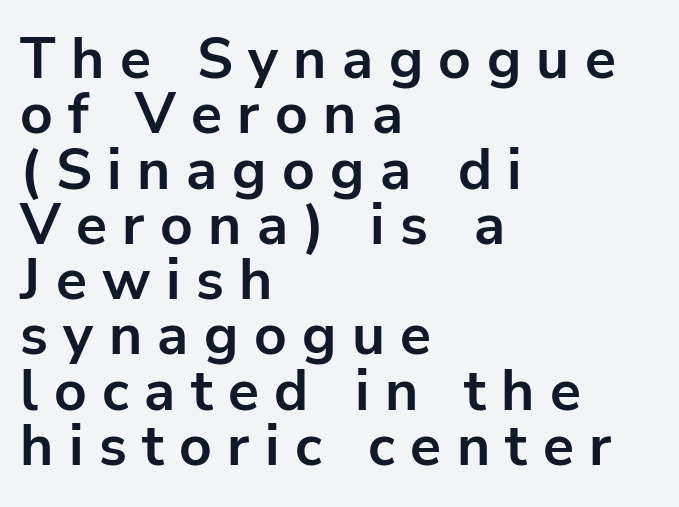
Q: Is the text bold? A: Yes.
Q: Is the text italic (slanted)? A: No, it is upright.
Q: Is the typeface a serif or a sans-serif typeface? A: Sans-serif.
Q: Is the text underlined? A: No.
Q: How is the paragraph aligned? A: Left-aligned.
Q: Is the spacing between letters normal or unusually wide? A: Unusually wide.
Q: Is the spacing between lines tight, normal or loose? A: Tight.
Q: Width (condensed, normal, or wide)? A: Normal.
Q: Stroke contrast? A: Low.
Q: x-height? A: Medium.
Q: Monospaced? A: No.
